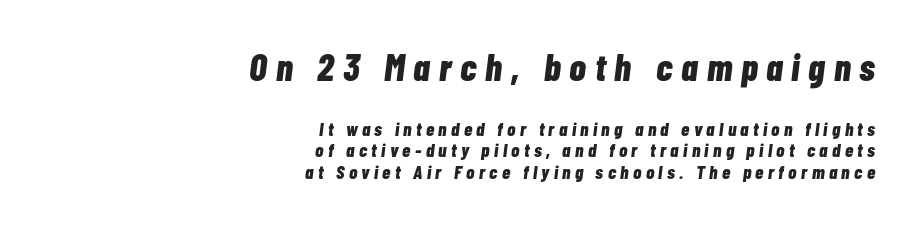
The image shows 38 px bold, condensed type, italic (leaning right); set right-aligned, tight line spacing (1.14x), unusually wide letter spacing (+0.23 em), not underlined; the first (top) block is 2.0x larger; low stroke contrast and a medium x-height.
